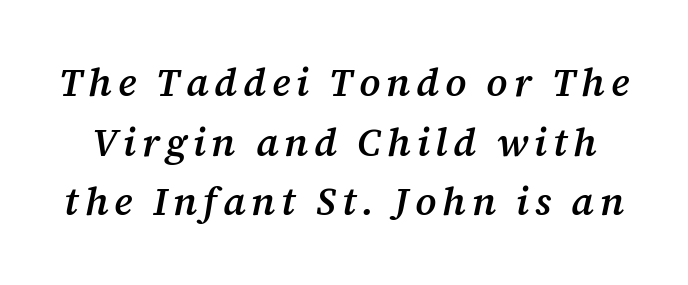
Descenders hang freely into open space. The typeface chosen for these lines features serifs. A typesetter would call this proportional, since set widths differ per character. The font is running at a semibold setting, under full bold. Rendered with sloped, italic letterforms.
